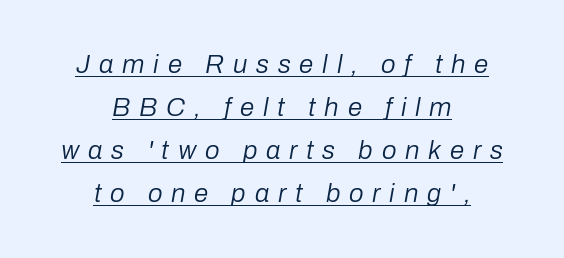
Q: Is the text bold? A: No.
Q: Is the text italic (slanted)? A: Yes, it leans right by about 10 degrees.
Q: Is the text underlined? A: Yes.
Q: How is the paragraph aligned? A: Centered.
Q: Is the spacing between letters normal or unusually wide? A: Unusually wide.
Q: Is the spacing between lines tight, normal or loose? A: Normal.
